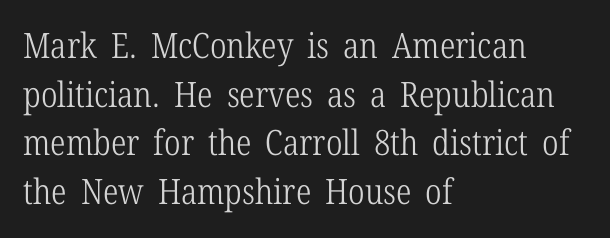
{"serif": "yes", "italic": "no", "bold": "no", "weight": "light", "width": "condensed", "stroke_contrast": "low", "x_height": "medium", "monospaced": "no", "underline": "no", "align": "left", "line_spacing": "normal", "line_spacing_ratio": 1.39, "letter_spacing": "normal", "letter_spacing_em": 0.0, "glyph_px": 35}
